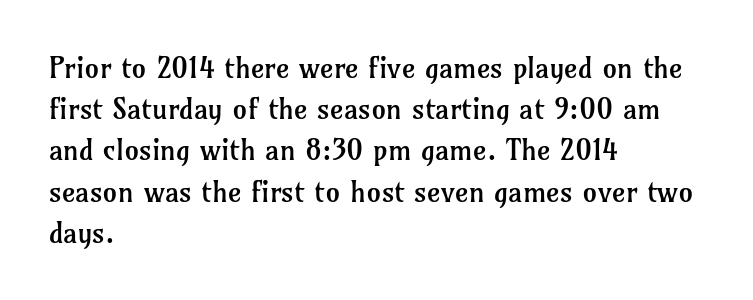
The image shows 29 px regular-weight serif type, upright; set left-aligned, normal line spacing (1.42x), normal letter spacing, not underlined; low stroke contrast and a medium x-height.
